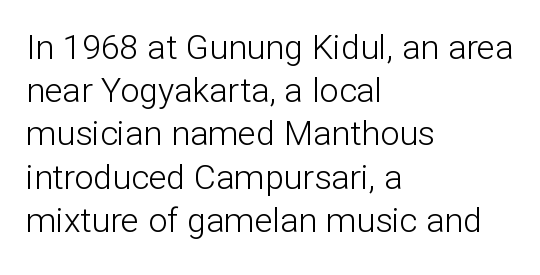
{"serif": "no", "italic": "no", "bold": "no", "weight": "light", "width": "normal", "stroke_contrast": "low", "x_height": "medium", "monospaced": "no", "underline": "no", "align": "left", "line_spacing": "normal", "line_spacing_ratio": 1.27, "letter_spacing": "normal", "letter_spacing_em": 0.0, "glyph_px": 34}
